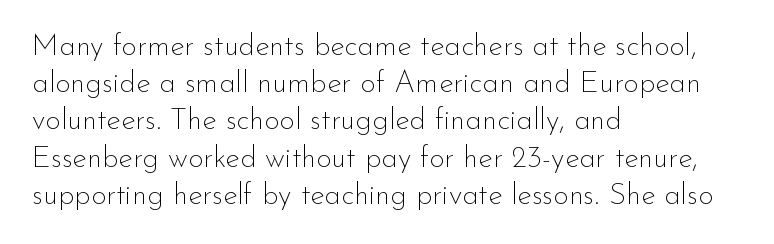
Q: Is the text bold? A: No.
Q: Is the text italic (slanted)? A: No, it is upright.
Q: Is the typeface a serif or a sans-serif typeface? A: Sans-serif.
Q: Is the text underlined? A: No.
Q: How is the paragraph aligned? A: Left-aligned.
Q: Is the spacing between letters normal or unusually wide? A: Normal.
Q: Width (condensed, normal, or wide)? A: Normal.
Q: Stroke contrast? A: Low.
Q: x-height? A: Small.
Q: Monospaced? A: No.
